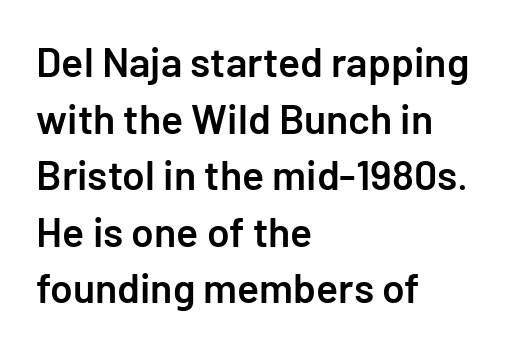
Q: Is the text bold? A: Semi-bold.
Q: Is the text italic (slanted)? A: No, it is upright.
Q: Is the typeface a serif or a sans-serif typeface? A: Sans-serif.
Q: Is the text underlined? A: No.
Q: How is the paragraph aligned? A: Left-aligned.
Q: Is the spacing between letters normal or unusually wide? A: Normal.
Q: Is the spacing between lines tight, normal or loose? A: Normal.
Q: Width (condensed, normal, or wide)? A: Normal.
Q: Stroke contrast? A: Low.
Q: x-height? A: Medium.
